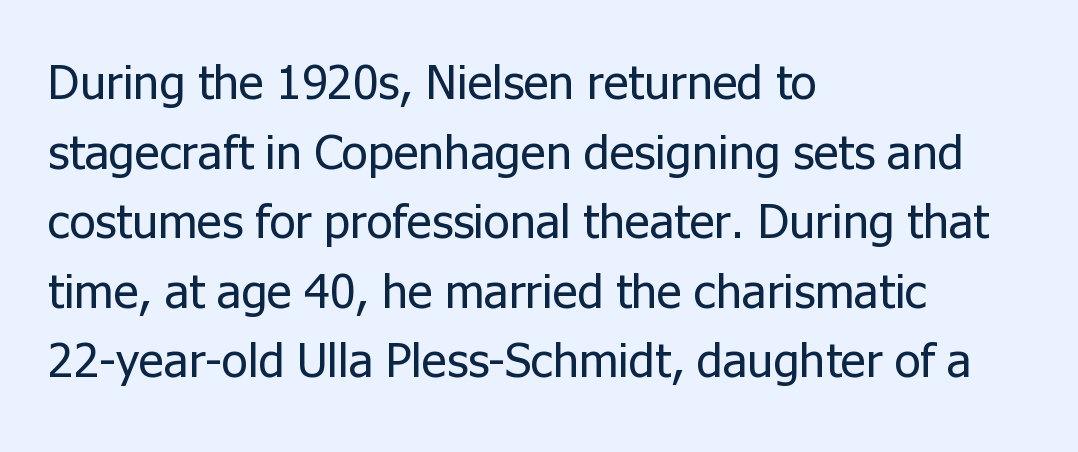
{"serif": "no", "italic": "no", "bold": "no", "weight": "regular", "width": "normal", "stroke_contrast": "low", "x_height": "medium", "monospaced": "no", "underline": "no", "align": "left", "line_spacing": "normal", "line_spacing_ratio": 1.45, "letter_spacing": "normal", "letter_spacing_em": 0.0, "glyph_px": 48}
